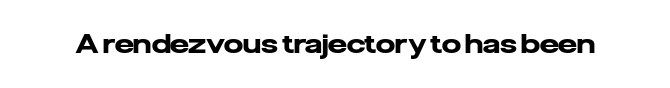
The image shows 27 px bold type, upright; set normal letter spacing, not underlined.
